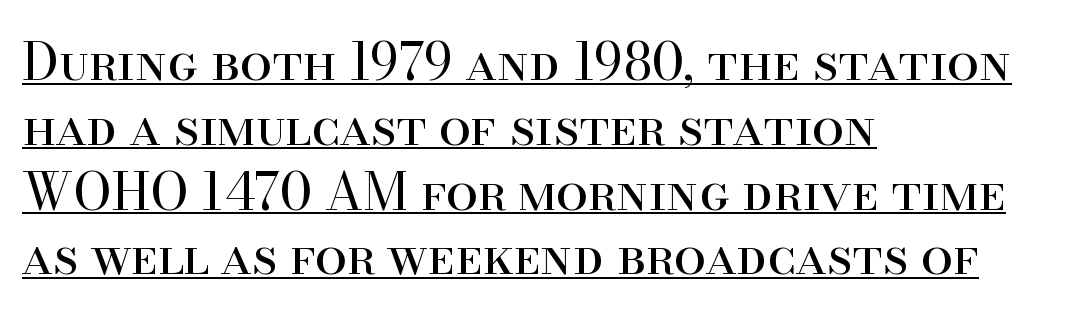
The image shows 51 px regular-weight serif type, upright; set left-aligned, normal line spacing (1.27x), normal letter spacing, underlined; high stroke contrast and a small x-height.
